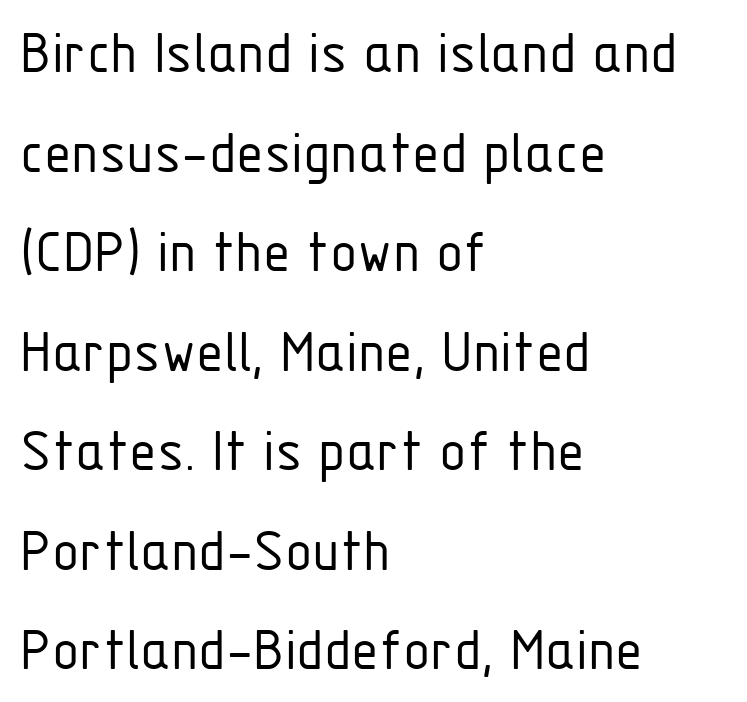
The image shows 63 px light, condensed sans-serif type, upright; set left-aligned, normal line spacing (1.58x), normal letter spacing, not underlined; low stroke contrast and a medium x-height.
